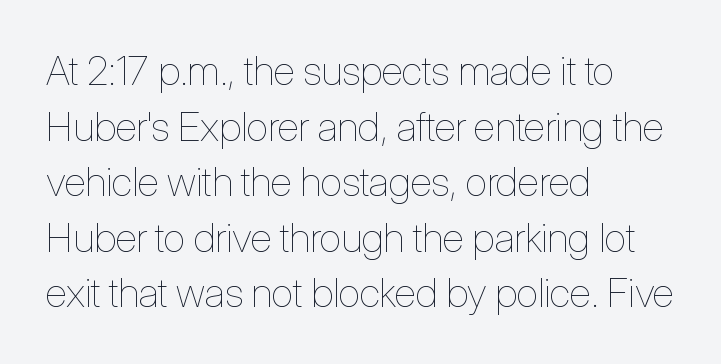
The zone under the glyphs is completely vacant. On a weight scale, this lands at 450 or below. Character widths vary here, with narrow letters taking less room than wide ones. Successive baselines arrive at the customary interval.
